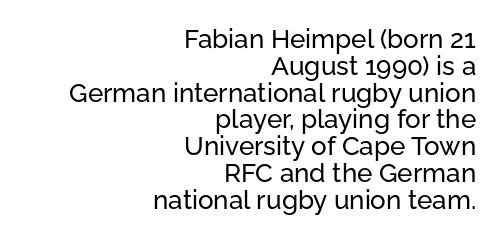
{"italic": "no", "underline": "no", "align": "right", "line_spacing": "tight", "line_spacing_ratio": 1.03, "letter_spacing": "normal", "letter_spacing_em": 0.0, "glyph_px": 26}
